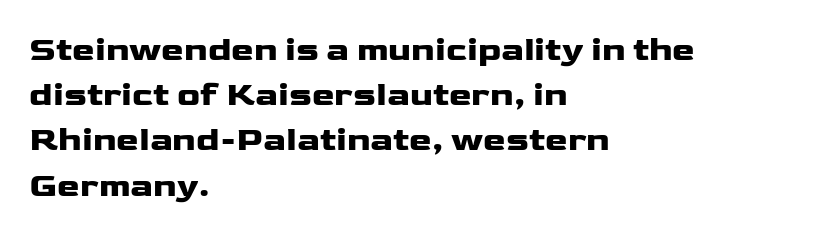
This sample uses an upright cut, with every glyph sitting square on the baseline. There is no visible air inserted between adjacent glyphs. Where is the straight margin? On the left. Vertically, the passage feels balanced, rows spaced as you'd expect.
